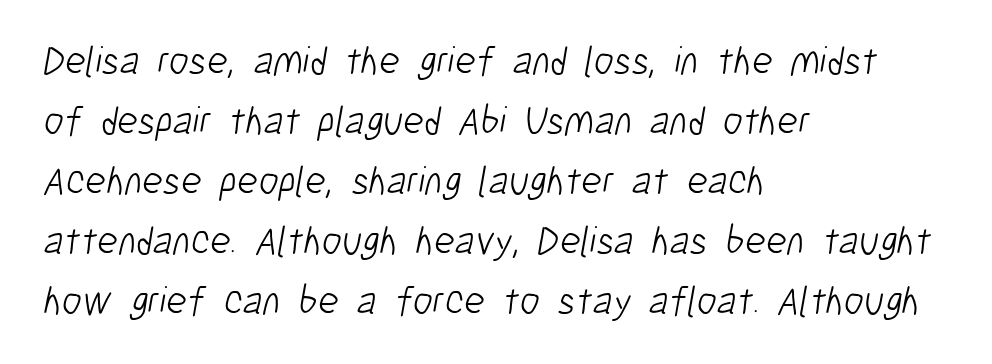
The image shows 40 px light, condensed sans-serif type; set left-aligned, normal line spacing (1.5x), normal letter spacing, not underlined; low stroke contrast and a medium x-height.
